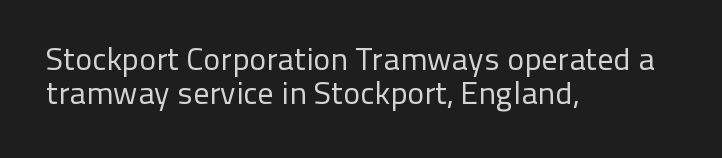
{"serif": "no", "italic": "no", "bold": "no", "weight": "regular", "width": "normal", "stroke_contrast": "low", "x_height": "medium", "monospaced": "no", "underline": "no", "align": "left", "line_spacing": "tight", "line_spacing_ratio": 1.06, "letter_spacing": "normal", "letter_spacing_em": 0.0, "glyph_px": 32}
